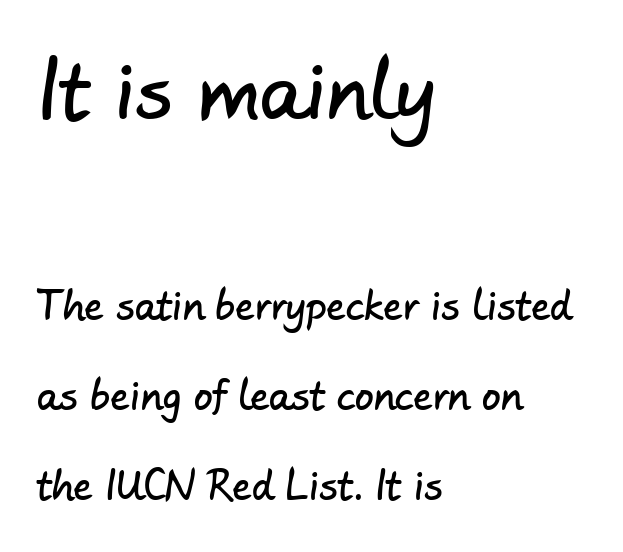
Just letters on the line, the space beneath them empty. The designer went with a sans here, leaving each stem footless. Inter-character spacing is left at the font's built-in metrics. This sample has the flowing, uneven cadence of proportional lettering. Alignment: flush left. Leading is clearly above the norm, producing a sparse column.
